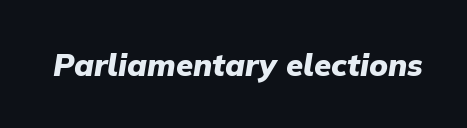
Look at the tracking — it's just the regular setting, nothing added. Spacing verdict: proportional, widths tailored to each character. Underlining? Definitely not there. If you drew a line through each stem, it would be angled. Plenty of ink on the page — the face is bold.
